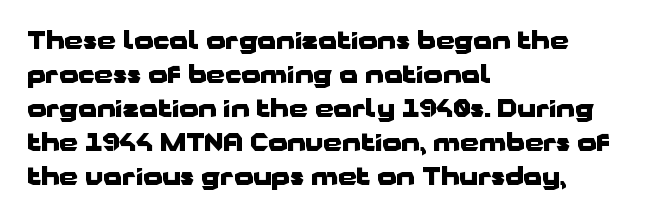
The passage shown stacks its lines at a standard gap. These lines keep a tight, regular rhythm from letter to letter. Descenders hang freely into open space. The sample has been set heavy, in full bold. Leftover space on each line is placed entirely after the last word. Nope, not italic — everything's standing straight.
